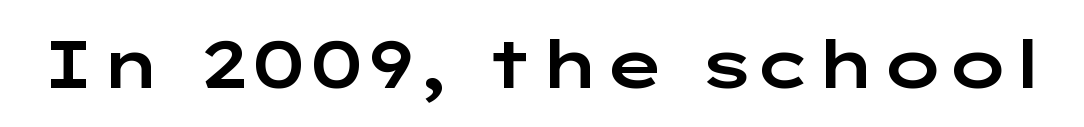
Proportional: the letters do not fall into vertical columns. There is no visible air inserted between adjacent glyphs. The passage shown is not underscored anywhere. This rendering employs a face without finishing strokes, i.e., a sans-serif. Posture: straight, roman, zero tilt.
